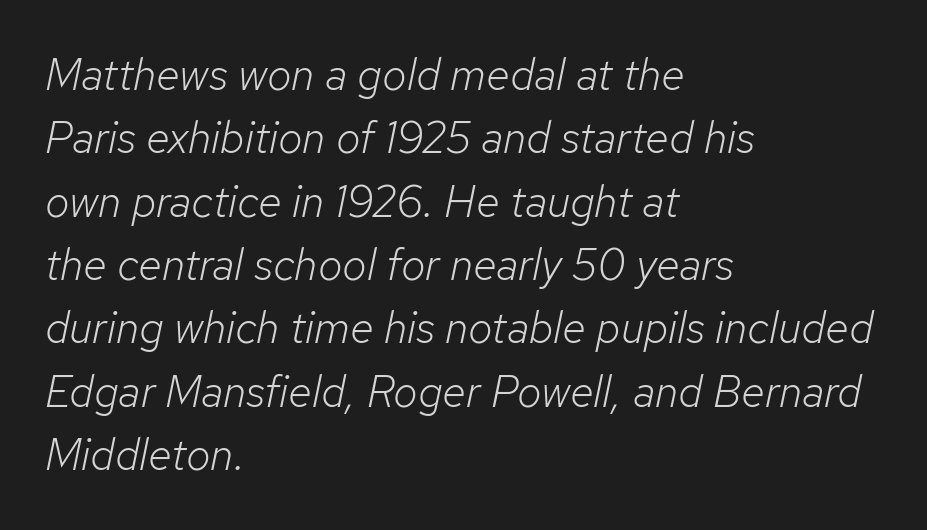
{"italic": "yes", "lean": "right", "slant_degrees": 12, "bold": "no", "weight": "light", "width": "normal", "stroke_contrast": "low", "x_height": "medium", "monospaced": "no", "underline": "no", "align": "left", "line_spacing": "normal", "line_spacing_ratio": 1.44, "letter_spacing": "normal", "letter_spacing_em": 0.0, "glyph_px": 44}
